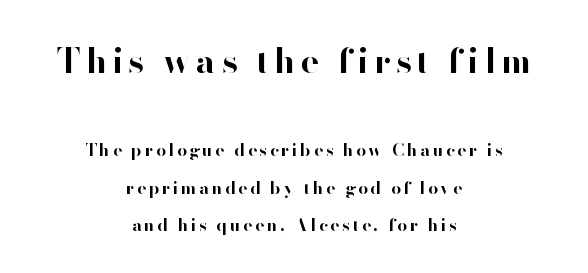
The paragraph shown floats in the horizontal middle. Quick note: interline space is abundant. This rendering employs a face without finishing strokes, i.e., a sans-serif. Students, this is bold: see how much ink each stroke carries. In this sample the first text group is rendered at the bigger scale. Rendered with straight, roman letterforms.
